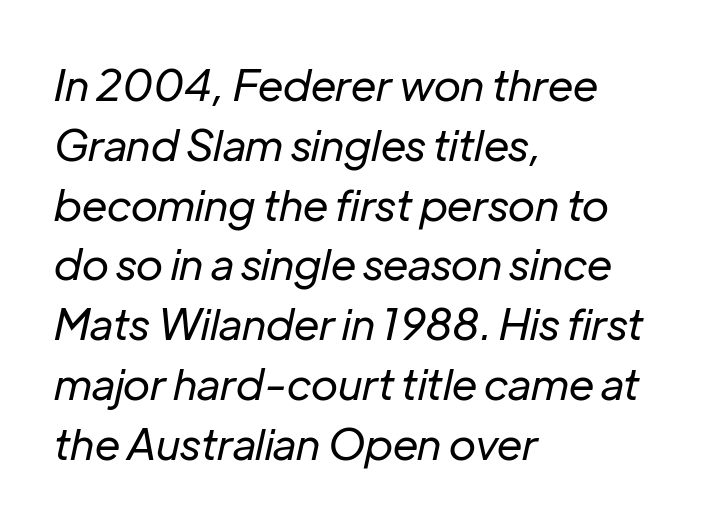
{"italic": "yes", "lean": "right", "slant_degrees": 12, "bold": "no", "weight": "regular", "width": "normal", "stroke_contrast": "low", "x_height": "medium", "monospaced": "no", "underline": "no", "align": "left", "line_spacing": "normal", "line_spacing_ratio": 1.39, "letter_spacing": "normal", "letter_spacing_em": 0.0, "glyph_px": 43}
